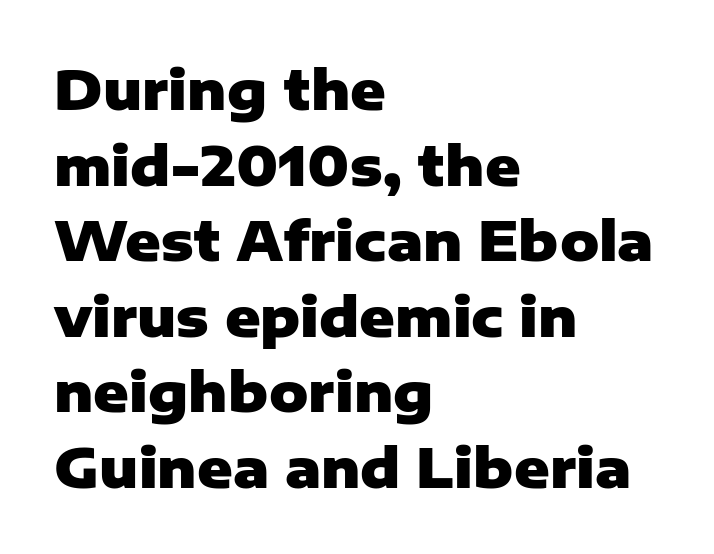
{"serif": "no", "italic": "no", "bold": "yes", "weight": "heavy", "width": "normal", "stroke_contrast": "low", "x_height": "medium", "monospaced": "no", "underline": "no", "align": "left", "line_spacing": "normal", "line_spacing_ratio": 1.4, "letter_spacing": "normal", "letter_spacing_em": 0.0, "glyph_px": 54}
